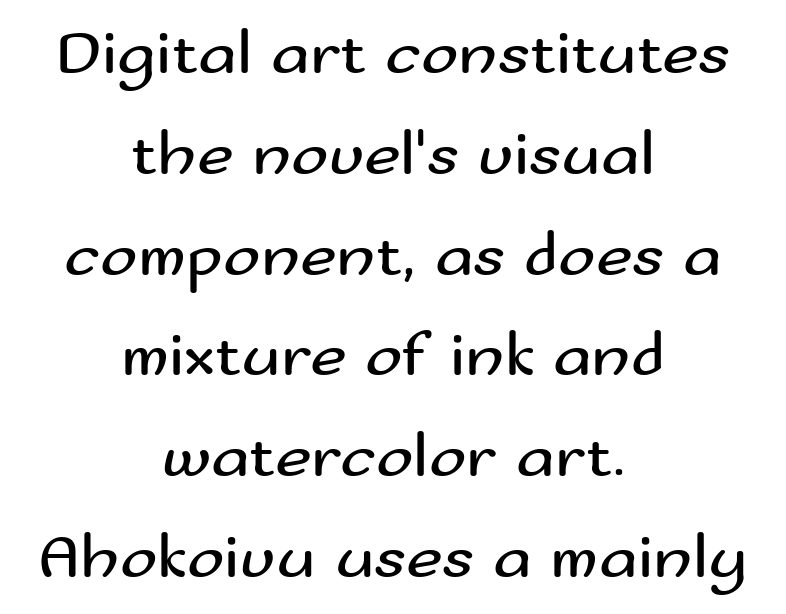
{"serif": "no", "italic": "no", "bold": "no", "weight": "regular", "width": "wide", "stroke_contrast": "medium", "x_height": "small", "monospaced": "no", "underline": "no", "align": "center", "line_spacing": "normal", "line_spacing_ratio": 1.6, "letter_spacing": "normal", "letter_spacing_em": 0.0, "glyph_px": 63}
